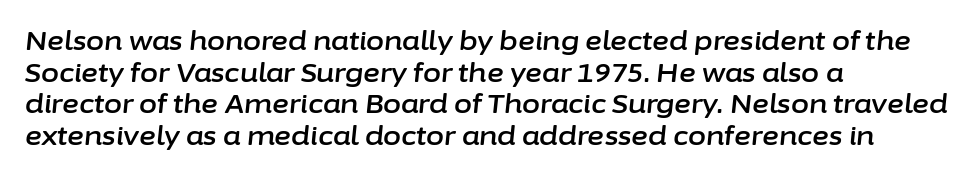
Q: Is the text italic (slanted)? A: Yes, it leans right by about 6 degrees.
Q: Is the text underlined? A: No.
Q: How is the paragraph aligned? A: Left-aligned.
Q: Is the spacing between letters normal or unusually wide? A: Normal.
